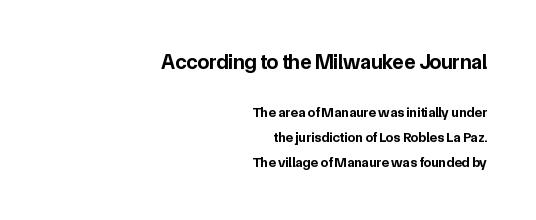
The image shows 21 px bold type, upright; set right-aligned, line spacing 1.8x, normal letter spacing, not underlined; the first (top) block is 1.5x larger.
